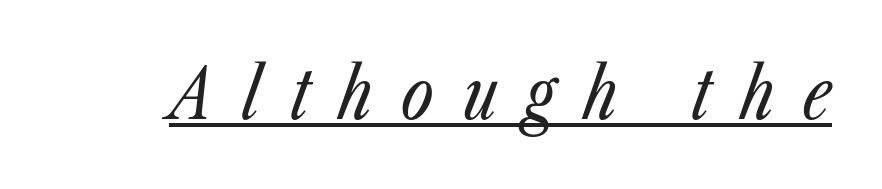
{"italic": "yes", "lean": "right", "slant_degrees": 23, "bold": "no", "weight": "regular", "width": "condensed", "stroke_contrast": "low", "x_height": "medium", "monospaced": "no", "underline": "yes", "letter_spacing": "wide", "letter_spacing_em": 0.41, "glyph_px": 70}
